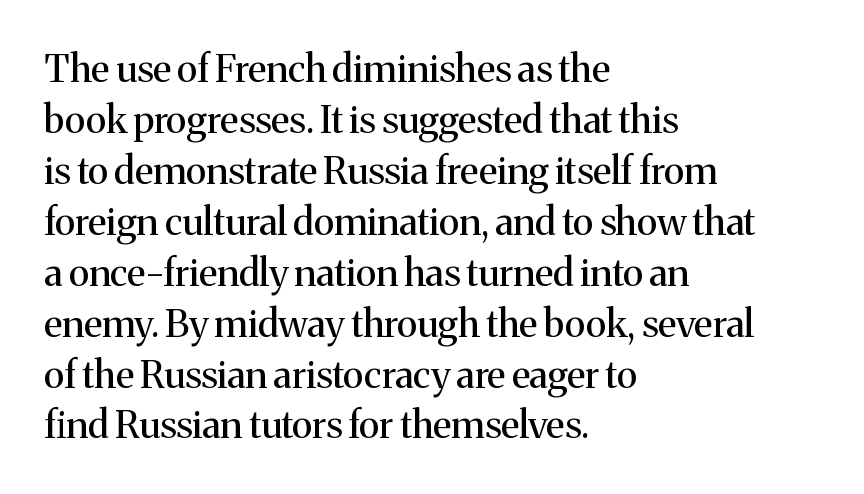
{"serif": "yes", "italic": "no", "bold": "no", "weight": "regular", "width": "normal", "stroke_contrast": "medium", "x_height": "medium", "monospaced": "no", "underline": "no", "align": "left", "line_spacing": "normal", "line_spacing_ratio": 1.34, "letter_spacing": "normal", "letter_spacing_em": 0.0, "glyph_px": 38}
